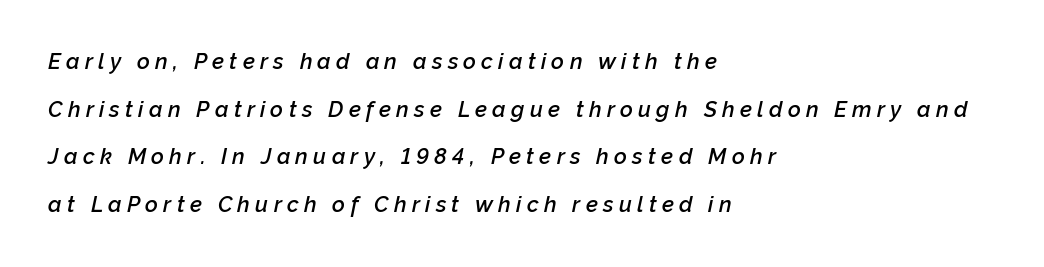
The image shows 22 px text type, italic (leaning right); set left-aligned, loose line spacing (2.17x), unusually wide letter spacing (+0.24 em), not underlined.
